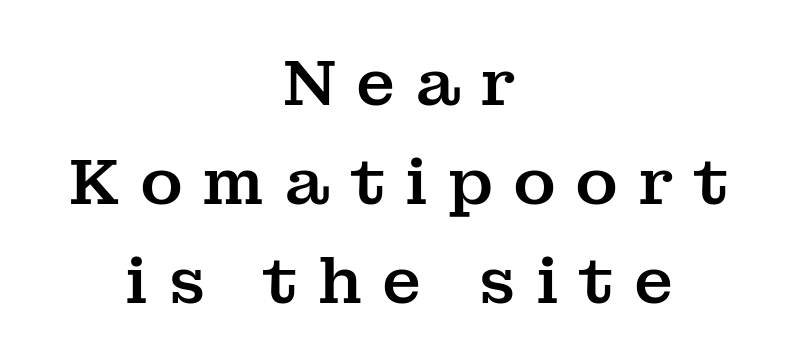
Q: Is the text italic (slanted)? A: No, it is upright.
Q: Is the typeface a serif or a sans-serif typeface? A: Serif.
Q: Is the text underlined? A: No.
Q: How is the paragraph aligned? A: Centered.
Q: Is the spacing between letters normal or unusually wide? A: Unusually wide.
Q: Is the spacing between lines tight, normal or loose? A: Normal.
Q: Width (condensed, normal, or wide)? A: Normal.
Q: Stroke contrast? A: Medium.
Q: x-height? A: Medium.
Q: Monospaced? A: No.
